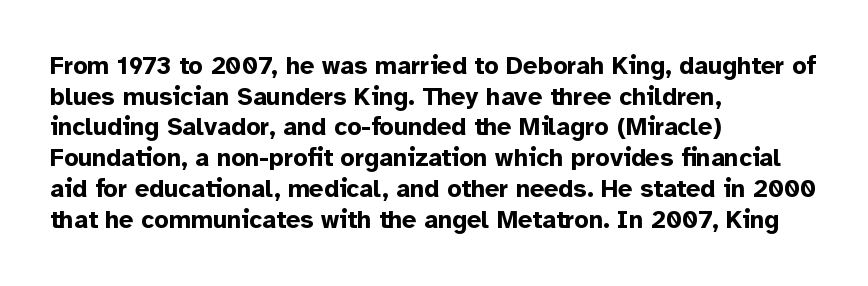
In CSS terms this would be text-align: left. Anything drawn beneath the words? Only blank space. Posture: upright roman. As a designer I'd log this as weight 700, bold.
